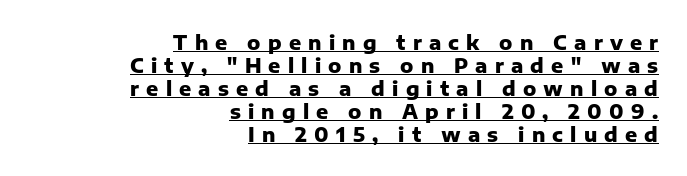
The image shows 20 px bold type, upright; set right-aligned, tight line spacing (1.15x), unusually wide letter spacing (+0.36 em), underlined.
